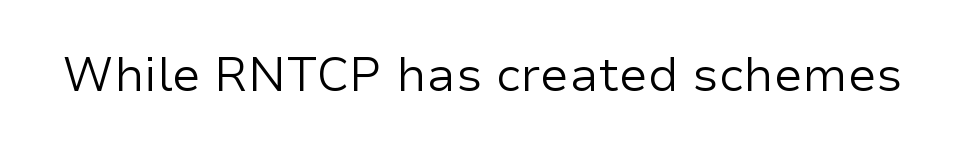
{"serif": "no", "italic": "no", "bold": "no", "weight": "regular", "width": "normal", "stroke_contrast": "low", "x_height": "medium", "monospaced": "no", "underline": "no", "letter_spacing": "normal", "letter_spacing_em": 0.0, "glyph_px": 47}
